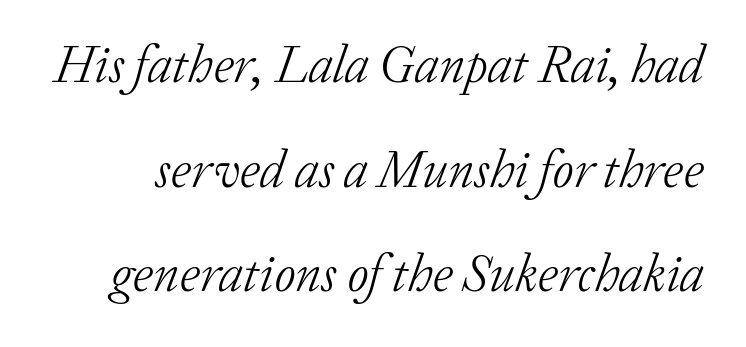
Q: Is the text bold? A: No.
Q: Is the text italic (slanted)? A: Yes, it leans right by about 20 degrees.
Q: Is the typeface a serif or a sans-serif typeface? A: Serif.
Q: Is the text underlined? A: No.
Q: Is the spacing between letters normal or unusually wide? A: Normal.
Q: Is the spacing between lines tight, normal or loose? A: Loose.
Q: Width (condensed, normal, or wide)? A: Normal.
Q: Stroke contrast? A: Low.
Q: x-height? A: Medium.
Q: Monospaced? A: No.
